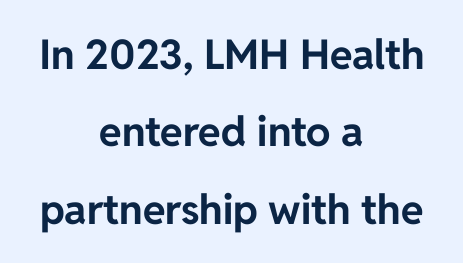
Q: Is the text bold? A: Yes.
Q: Is the text italic (slanted)? A: No, it is upright.
Q: Is the typeface a serif or a sans-serif typeface? A: Sans-serif.
Q: Is the text underlined? A: No.
Q: How is the paragraph aligned? A: Centered.
Q: Is the spacing between letters normal or unusually wide? A: Normal.
Q: Width (condensed, normal, or wide)? A: Normal.
Q: Stroke contrast? A: Low.
Q: x-height? A: Medium.
Q: Monospaced? A: No.
